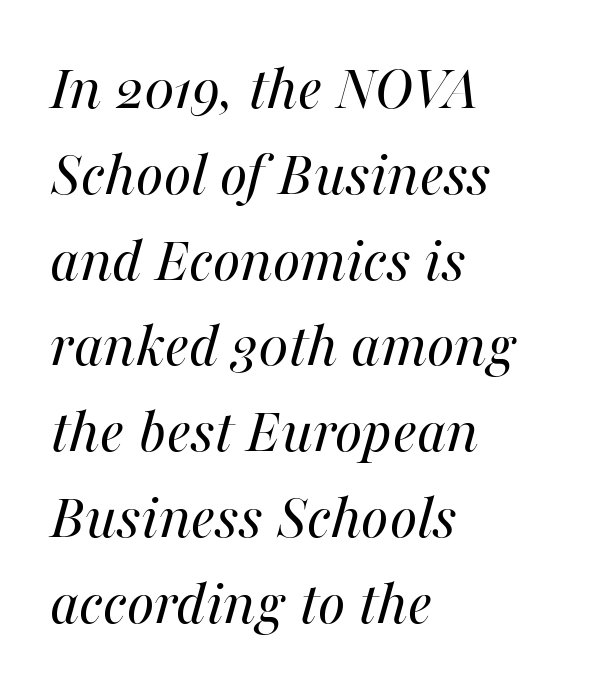
Q: Is the text bold? A: No.
Q: Is the text italic (slanted)? A: Yes, it leans right by about 16 degrees.
Q: Is the text underlined? A: No.
Q: How is the paragraph aligned? A: Left-aligned.
Q: Is the spacing between letters normal or unusually wide? A: Normal.
Q: Is the spacing between lines tight, normal or loose? A: Normal.
Q: Width (condensed, normal, or wide)? A: Normal.
Q: Stroke contrast? A: Medium.
Q: x-height? A: Medium.
Q: Monospaced? A: No.
